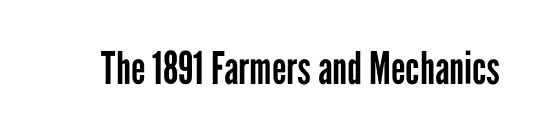
Bold? No — there's no thickening of the strokes. Decoration check: the copy has no underline. Looks like regular typesetting: each glyph gets only the width it needs. Words appear dense and cohesive because spacing is normal. The rendering shows plain stroke endings on the letterforms — a sans-serif design.
